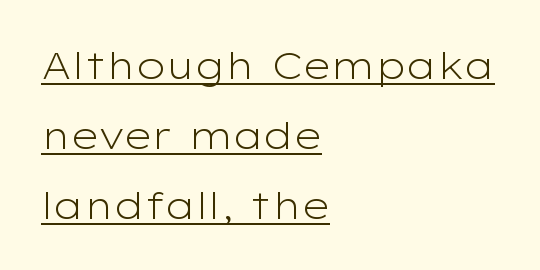
Q: Is the text bold? A: No.
Q: Is the text italic (slanted)? A: No, it is upright.
Q: Is the typeface a serif or a sans-serif typeface? A: Sans-serif.
Q: Is the text underlined? A: Yes.
Q: How is the paragraph aligned? A: Left-aligned.
Q: Is the spacing between letters normal or unusually wide? A: Normal.
Q: Width (condensed, normal, or wide)? A: Wide.
Q: Stroke contrast? A: Low.
Q: x-height? A: Medium.
Q: Monospaced? A: No.
